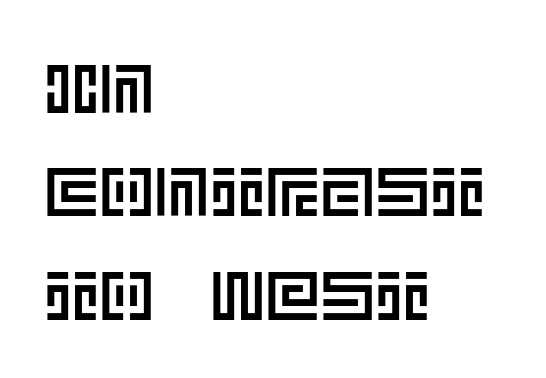
Compared with a centered layout, this one pins lines to the left instead. Tall strokes in this sample are plumb rather than angled. Quick note: interline space is typical. No extra tracking has been applied to these lines.
